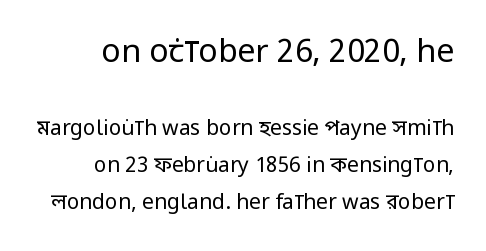
Q: Is the text bold? A: No.
Q: Is the text italic (slanted)? A: No, it is upright.
Q: Is the typeface a serif or a sans-serif typeface? A: Sans-serif.
Q: Is the text underlined? A: No.
Q: Is the spacing between letters normal or unusually wide? A: Normal.
Q: Which block of text is set in a larger size, the first (top) or the second (bottom)? A: The first (top) one.
Q: Width (condensed, normal, or wide)? A: Condensed.
Q: Stroke contrast? A: Low.
Q: x-height? A: Large.
Q: Monospaced? A: No.
